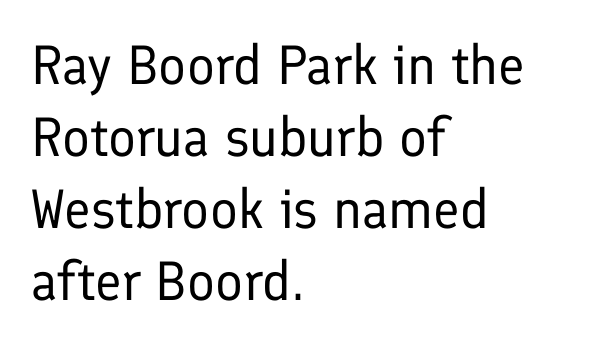
{"serif": "no", "italic": "no", "bold": "no", "weight": "regular", "width": "normal", "stroke_contrast": "low", "x_height": "medium", "monospaced": "no", "underline": "no", "align": "left", "line_spacing": "normal", "line_spacing_ratio": 1.31, "letter_spacing": "normal", "letter_spacing_em": 0.0, "glyph_px": 55}
